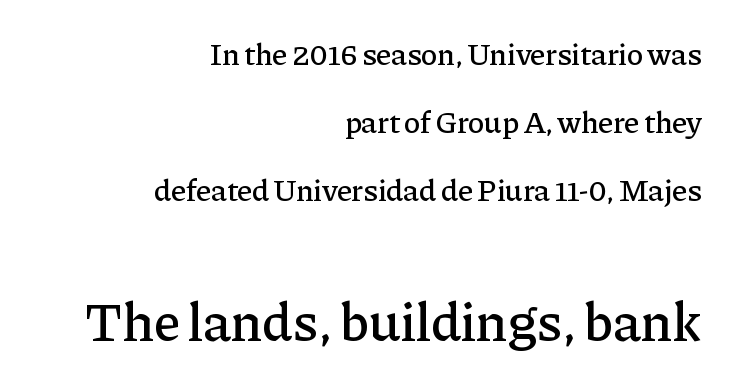
Q: Is the text italic (slanted)? A: No, it is upright.
Q: Is the typeface a serif or a sans-serif typeface? A: Serif.
Q: Is the text underlined? A: No.
Q: How is the paragraph aligned? A: Right-aligned.
Q: Is the spacing between letters normal or unusually wide? A: Normal.
Q: Is the spacing between lines tight, normal or loose? A: Loose.
Q: Which block of text is set in a larger size, the first (top) or the second (bottom)? A: The second (bottom) one.
Q: Width (condensed, normal, or wide)? A: Normal.
Q: Stroke contrast? A: Low.
Q: x-height? A: Medium.
Q: Monospaced? A: No.
